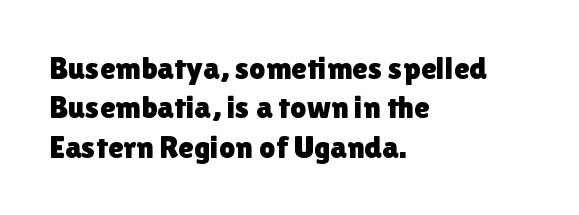
{"serif": "no", "italic": "no", "width": "normal", "x_height": "medium", "monospaced": "no", "underline": "no", "align": "left", "line_spacing_ratio": 1.23, "letter_spacing": "normal", "letter_spacing_em": 0.0, "glyph_px": 32}
